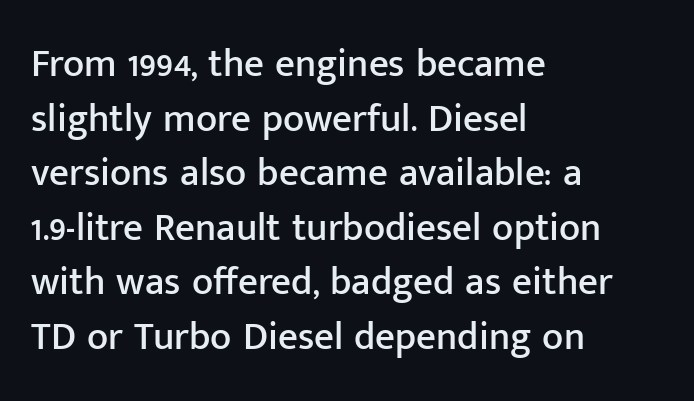
The image shows 39 px sans-serif type, upright; set left-aligned, normal line spacing (1.4x), normal letter spacing, not underlined; low stroke contrast and a medium x-height.
